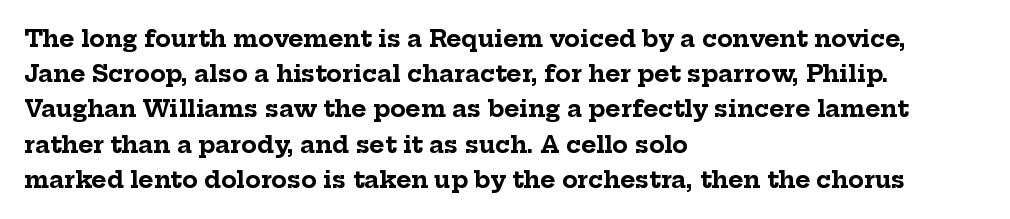
The image shows 23 px bold type, upright; set left-aligned, normal line spacing (1.53x), normal letter spacing, not underlined.
